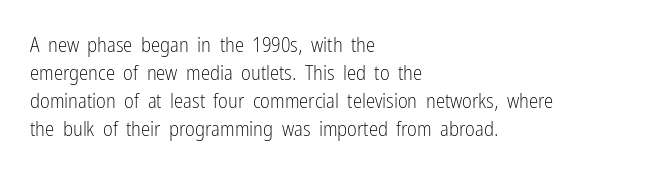
Q: Is the text bold? A: No.
Q: Is the text italic (slanted)? A: No, it is upright.
Q: Is the text underlined? A: No.
Q: How is the paragraph aligned? A: Left-aligned.
Q: Is the spacing between letters normal or unusually wide? A: Normal.
Q: Is the spacing between lines tight, normal or loose? A: Normal.
